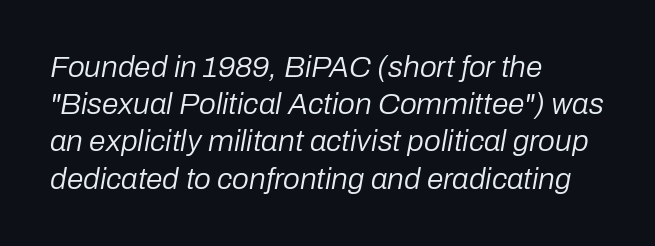
The image shows 30 px regular-weight type, italic (leaning right); set left-aligned, line spacing 1.24x, normal letter spacing, not underlined; low stroke contrast and a medium x-height.
